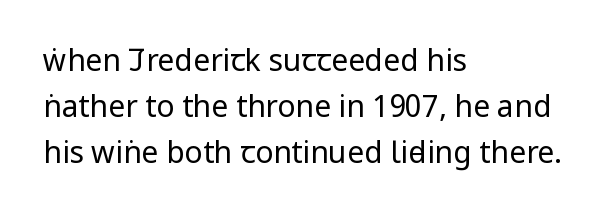
{"serif": "no", "italic": "no", "bold": "no", "weight": "regular", "width": "condensed", "stroke_contrast": "low", "x_height": "large", "monospaced": "no", "underline": "no", "align": "left", "line_spacing": "normal", "line_spacing_ratio": 1.54, "letter_spacing": "normal", "letter_spacing_em": 0.0, "glyph_px": 30}
